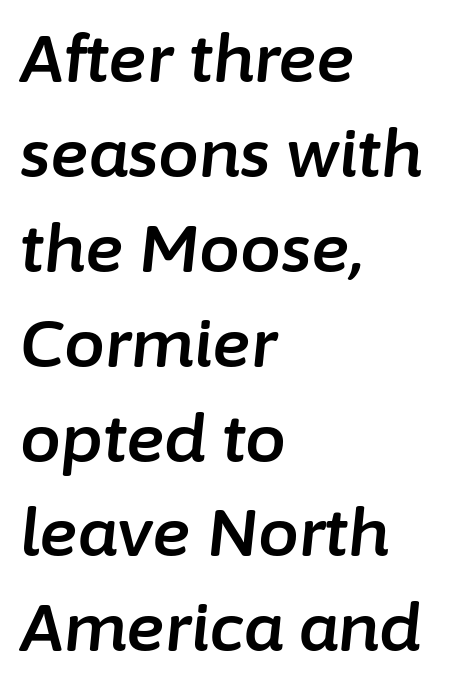
{"italic": "yes", "lean": "right", "slant_degrees": 6, "width": "normal", "stroke_contrast": "low", "x_height": "medium", "monospaced": "no", "underline": "no", "align": "left", "line_spacing": "normal", "line_spacing_ratio": 1.46, "letter_spacing": "normal", "letter_spacing_em": 0.0, "glyph_px": 65}
